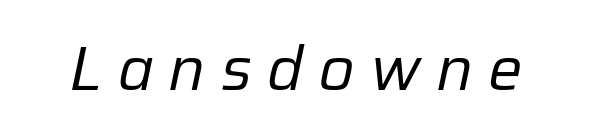
{"italic": "yes", "lean": "right", "slant_degrees": 12, "bold": "no", "weight": "regular", "width": "normal", "stroke_contrast": "low", "x_height": "medium", "monospaced": "no", "underline": "no", "letter_spacing": "wide", "letter_spacing_em": 0.25, "glyph_px": 61}
